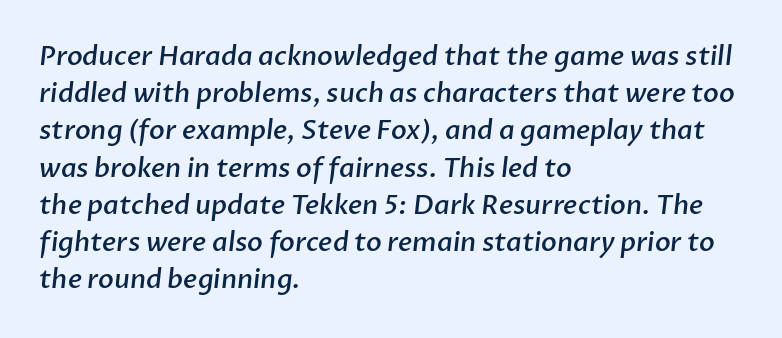
{"bold": "semi", "underline": "no", "align": "left", "line_spacing": "normal", "line_spacing_ratio": 1.43, "letter_spacing": "normal", "letter_spacing_em": 0.0, "glyph_px": 26}
